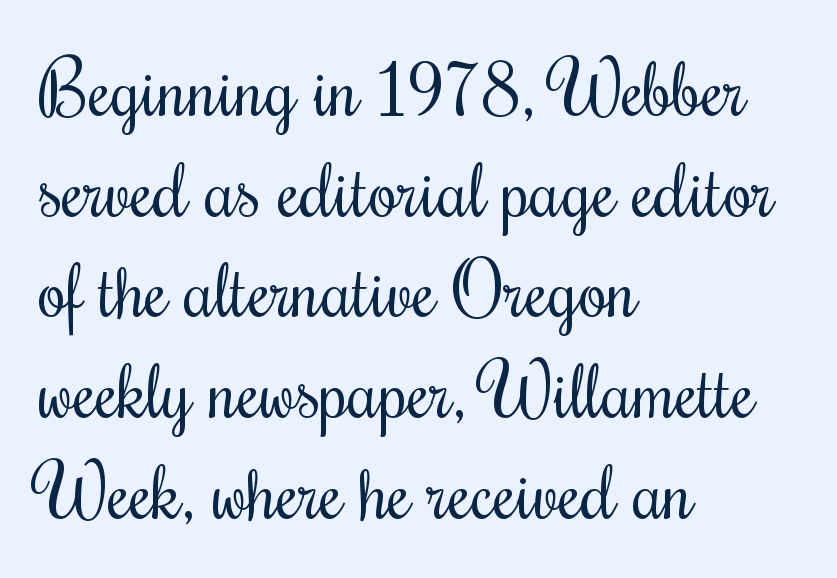
The image shows 74 px regular-weight, condensed serif type; set left-aligned, normal line spacing (1.36x), normal letter spacing, not underlined; medium stroke contrast and a small x-height.
